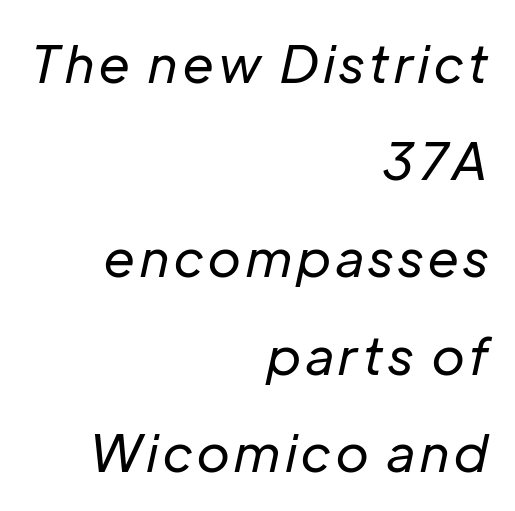
The image shows 52 px regular-weight type, italic (leaning right); set right-aligned, line spacing 1.87x, not underlined; low stroke contrast and a medium x-height.
